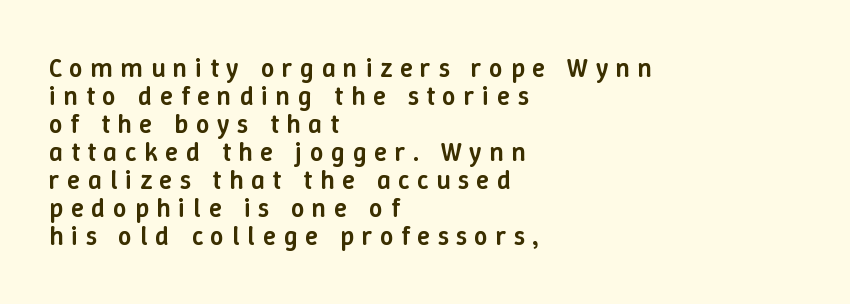
The space between consecutive lines is stingy. Clear beneath every line of the passage. Slightly chunky letters — semibold, I'd say, not full bold. Is the block centered? No — it sits flush against the left margin. The gaps between neighbouring characters are conspicuously large.
